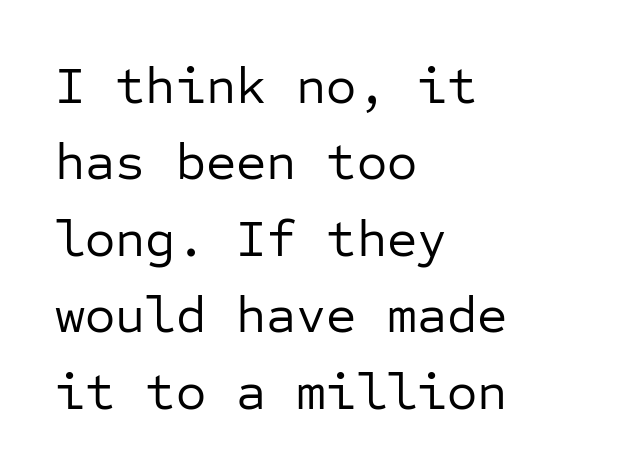
{"serif": "no", "italic": "no", "bold": "no", "weight": "regular", "width": "normal", "stroke_contrast": "low", "x_height": "medium", "monospaced": "yes", "underline": "no", "align": "left", "line_spacing": "normal", "line_spacing_ratio": 1.47, "letter_spacing": "normal", "letter_spacing_em": 0.0, "glyph_px": 52}
